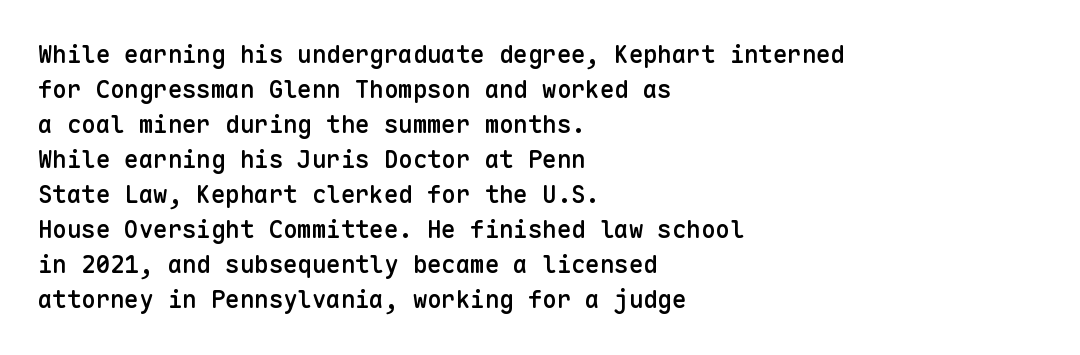
The image shows 24 px text type, upright; set left-aligned, normal line spacing (1.46x), normal letter spacing, not underlined.
